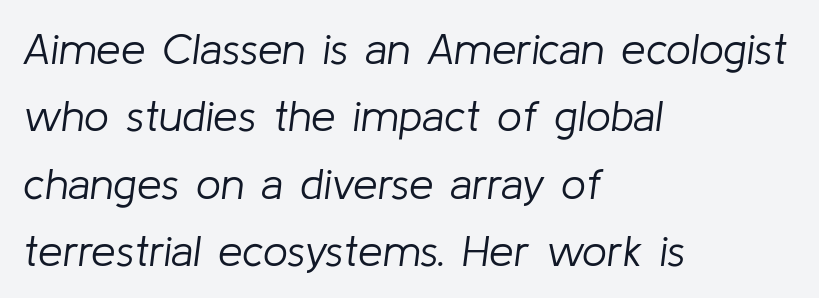
{"italic": "yes", "lean": "right", "slant_degrees": 8, "bold": "no", "weight": "light", "width": "normal", "stroke_contrast": "low", "x_height": "medium", "monospaced": "no", "underline": "no", "align": "left", "line_spacing": "normal", "line_spacing_ratio": 1.53, "letter_spacing": "normal", "letter_spacing_em": 0.0, "glyph_px": 44}
